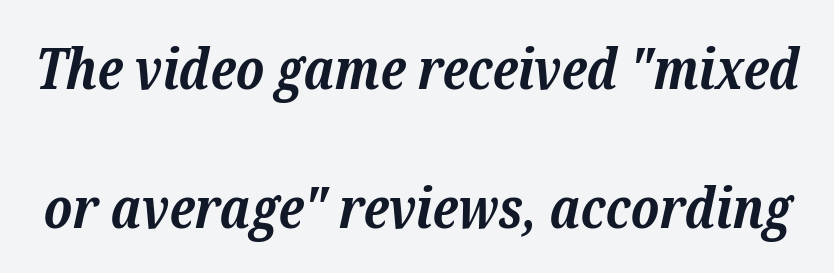
Type without underlining. The vertical gap from one line to the next is large. Every character sits at an angle, as italics do. Emphasis by weight is at full strength: bold. Look at the tracking — it's just the regular setting, nothing added. What kind of face is this? One with serifs.
